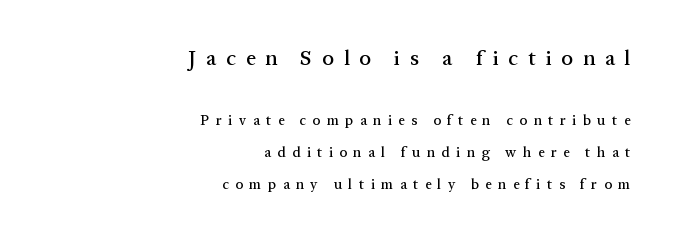
The image shows 21 px text type, upright; set right-aligned, loose line spacing (2.28x), unusually wide letter spacing (+0.47 em), not underlined; the first (top) block is 1.5x larger.
